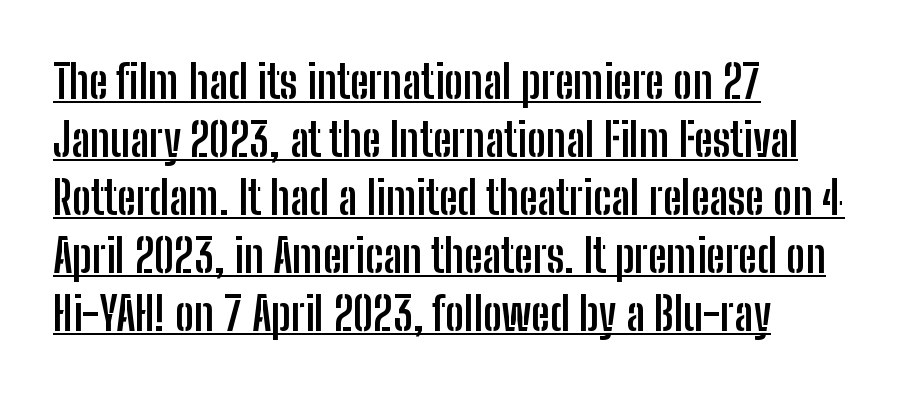
A classic flush-left, rag-right setting is used for this passage. Do the letters lean? They stand straight. Tracking here is standard; glyphs follow each other at the usual distance. Is there an underline? Yes — a line sits under the letters. Each letter's strokes conclude bluntly, with no projecting serifs. The passage shown stacks its lines at a standard gap.
